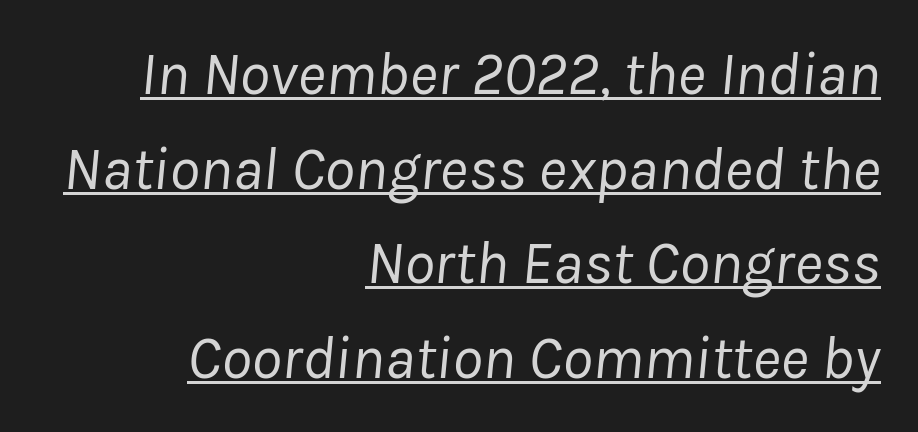
Q: Is the text bold? A: No.
Q: Is the text italic (slanted)? A: Yes, it leans right by about 8 degrees.
Q: Is the text underlined? A: Yes.
Q: How is the paragraph aligned? A: Right-aligned.
Q: Is the spacing between letters normal or unusually wide? A: Normal.
Q: Is the spacing between lines tight, normal or loose? A: Normal.
Q: Width (condensed, normal, or wide)? A: Normal.
Q: Stroke contrast? A: Low.
Q: x-height? A: Medium.
Q: Monospaced? A: No.
